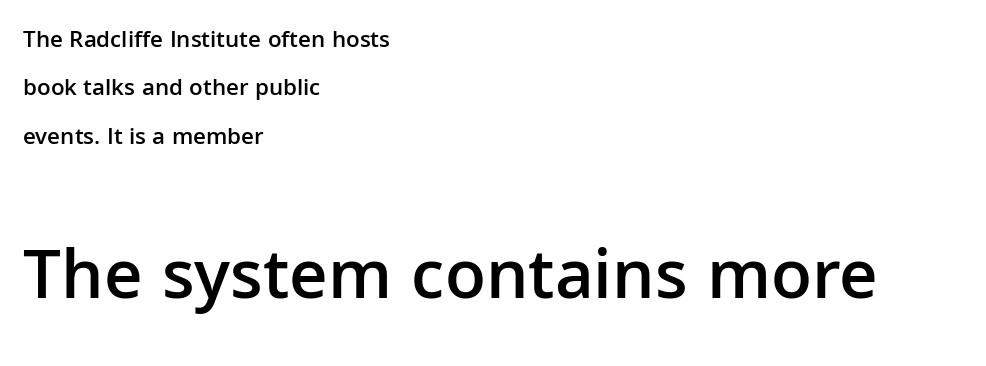
The more generous point size was reserved for the lower chunk. These lines are rendered in a variable-pitch font. The zone under the glyphs is completely vacant. Whoever set this chose breathing room over compactness in the vertical rhythm.
